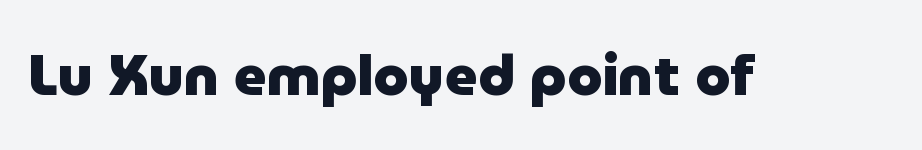
{"serif": "no", "italic": "no", "bold": "yes", "weight": "heavy", "width": "normal", "stroke_contrast": "low", "x_height": "medium", "monospaced": "no", "underline": "no", "letter_spacing": "normal", "letter_spacing_em": 0.0, "glyph_px": 57}
